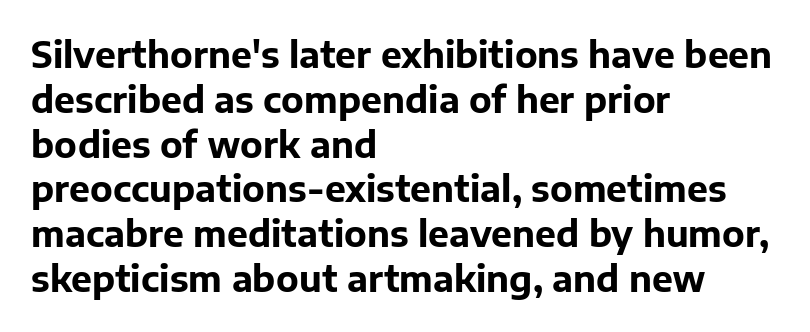
Caption: standard tracking, unaltered. Leading matches the norm, producing a regular column. Examine the stroke ends and you'll find no serifs. Notice how the passage keeps a crisp vertical edge on the left only. The glyphs are unaccompanied by any horizontal stroke below them. Notice how the stems are strictly vertical — no italics here.
